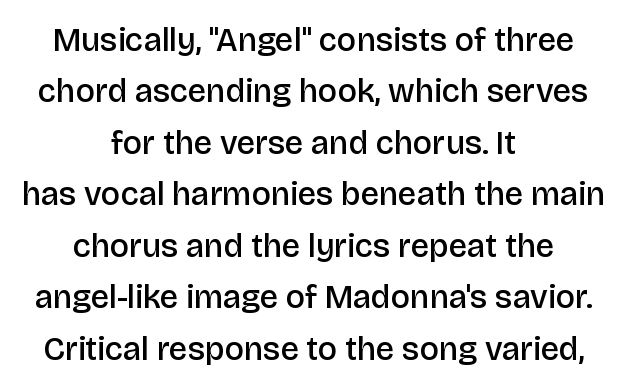
Q: Is the text bold? A: Semi-bold.
Q: Is the text italic (slanted)? A: No, it is upright.
Q: Is the typeface a serif or a sans-serif typeface? A: Sans-serif.
Q: Is the text underlined? A: No.
Q: How is the paragraph aligned? A: Centered.
Q: Is the spacing between letters normal or unusually wide? A: Normal.
Q: Is the spacing between lines tight, normal or loose? A: Normal.
Q: Width (condensed, normal, or wide)? A: Normal.
Q: Stroke contrast? A: Low.
Q: x-height? A: Large.
Q: Monospaced? A: No.
